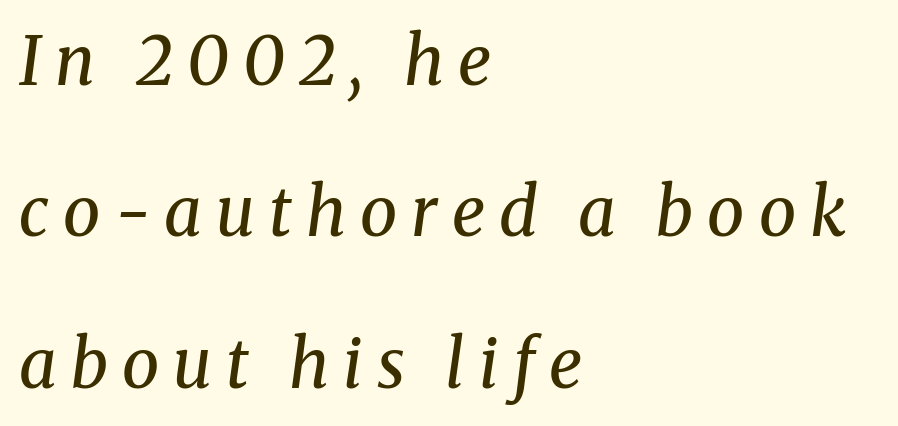
The image shows 67 px regular-weight serif type, italic (leaning right); set left-aligned, loose line spacing (2.26x), unusually wide letter spacing (+0.21 em), not underlined; medium stroke contrast and a medium x-height.
